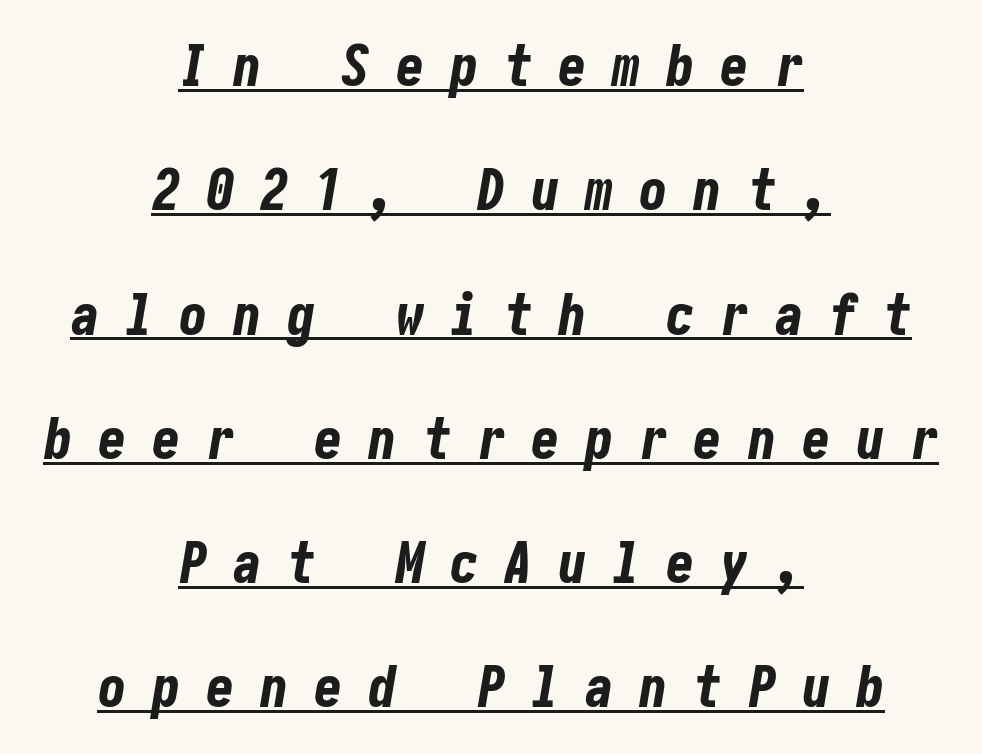
Q: Is the text bold? A: Yes.
Q: Is the text italic (slanted)? A: Yes, it leans right by about 10 degrees.
Q: Is the text underlined? A: Yes.
Q: How is the paragraph aligned? A: Centered.
Q: Is the spacing between letters normal or unusually wide? A: Unusually wide.
Q: Is the spacing between lines tight, normal or loose? A: Loose.
Q: Width (condensed, normal, or wide)? A: Condensed.
Q: Stroke contrast? A: Low.
Q: x-height? A: Medium.
